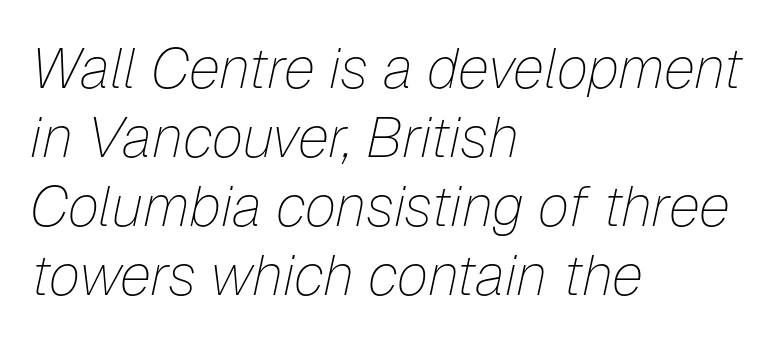
{"italic": "yes", "lean": "right", "slant_degrees": 12, "bold": "no", "weight": "thin", "width": "normal", "stroke_contrast": "low", "x_height": "medium", "monospaced": "no", "underline": "no", "align": "left", "line_spacing_ratio": 1.21, "letter_spacing": "normal", "letter_spacing_em": 0.0, "glyph_px": 57}
